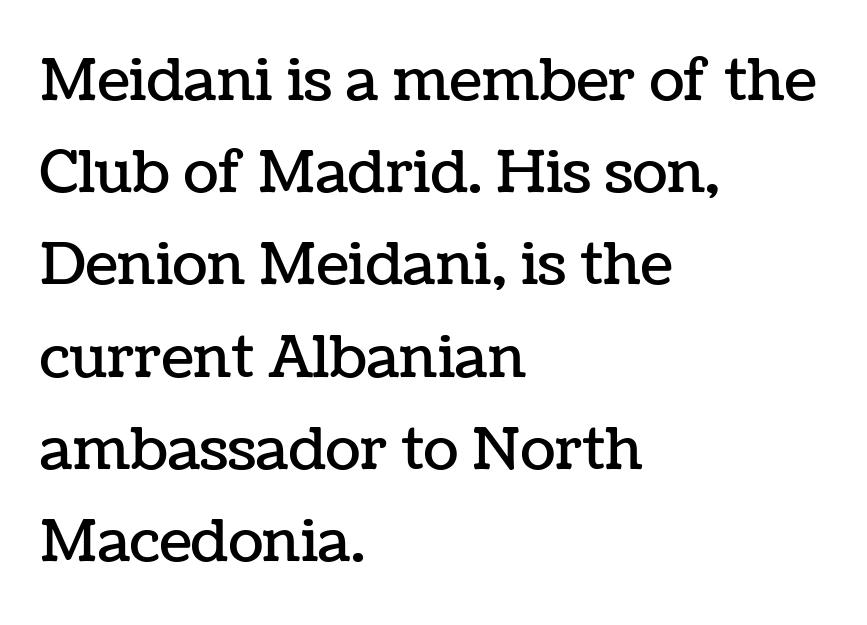
{"italic": "no", "width": "normal", "stroke_contrast": "low", "x_height": "medium", "monospaced": "no", "underline": "no", "align": "left", "line_spacing": "normal", "line_spacing_ratio": 1.59, "letter_spacing": "normal", "letter_spacing_em": 0.0, "glyph_px": 58}
